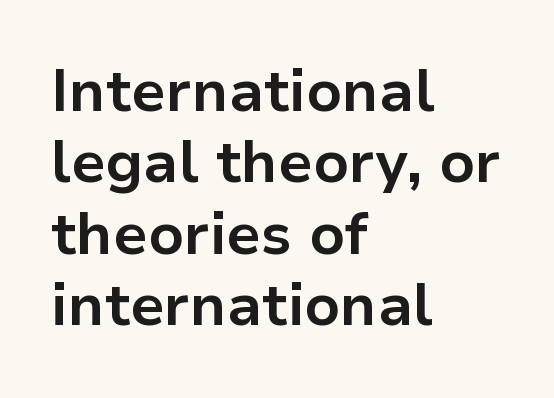
Q: Is the text bold? A: Yes.
Q: Is the text italic (slanted)? A: No, it is upright.
Q: Is the typeface a serif or a sans-serif typeface? A: Sans-serif.
Q: Is the text underlined? A: No.
Q: How is the paragraph aligned? A: Left-aligned.
Q: Is the spacing between letters normal or unusually wide? A: Normal.
Q: Width (condensed, normal, or wide)? A: Normal.
Q: Stroke contrast? A: Low.
Q: x-height? A: Medium.
Q: Monospaced? A: No.
